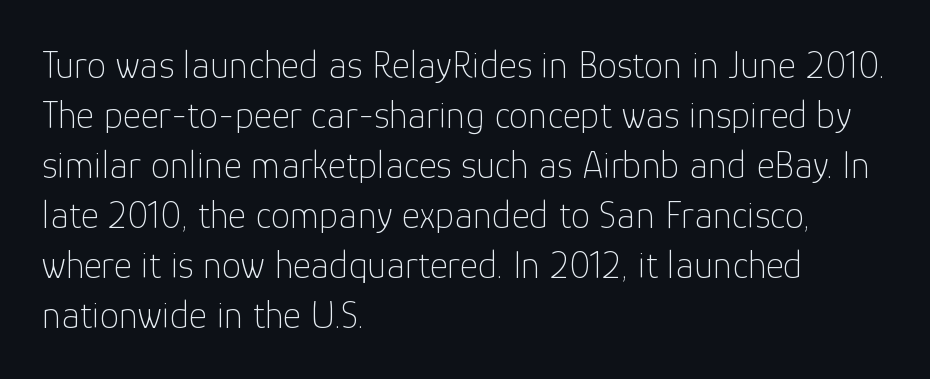
{"serif": "no", "italic": "no", "bold": "no", "weight": "thin", "width": "normal", "stroke_contrast": "low", "x_height": "medium", "monospaced": "no", "underline": "no", "align": "left", "line_spacing": "normal", "line_spacing_ratio": 1.28, "letter_spacing": "normal", "letter_spacing_em": 0.0, "glyph_px": 39}
